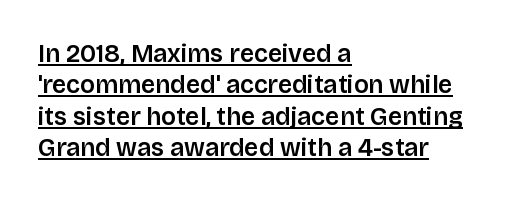
{"italic": "no", "bold": "semi", "underline": "yes", "align": "left", "line_spacing": "normal", "line_spacing_ratio": 1.26, "letter_spacing": "normal", "letter_spacing_em": 0.0, "glyph_px": 25}
